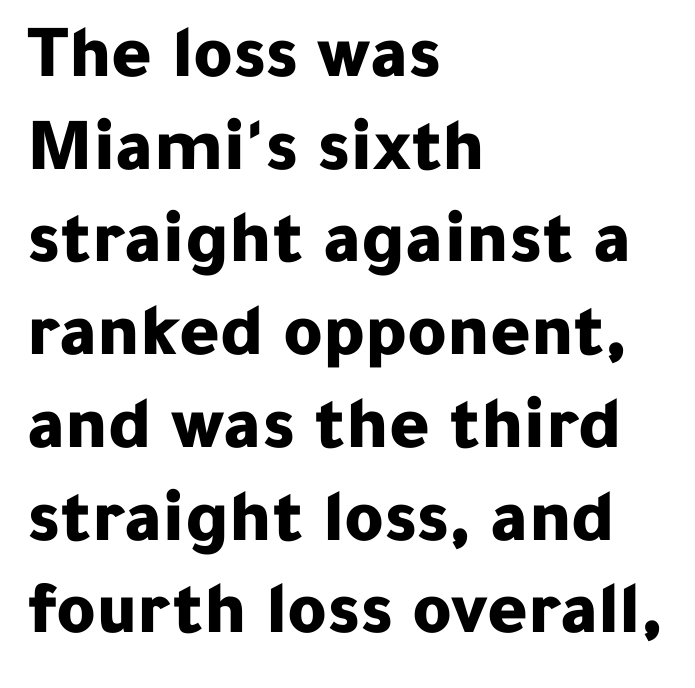
Q: Is the text bold? A: Yes.
Q: Is the text italic (slanted)? A: No, it is upright.
Q: Is the typeface a serif or a sans-serif typeface? A: Sans-serif.
Q: Is the text underlined? A: No.
Q: How is the paragraph aligned? A: Left-aligned.
Q: Is the spacing between letters normal or unusually wide? A: Normal.
Q: Width (condensed, normal, or wide)? A: Normal.
Q: Stroke contrast? A: Low.
Q: x-height? A: Medium.
Q: Monospaced? A: No.
